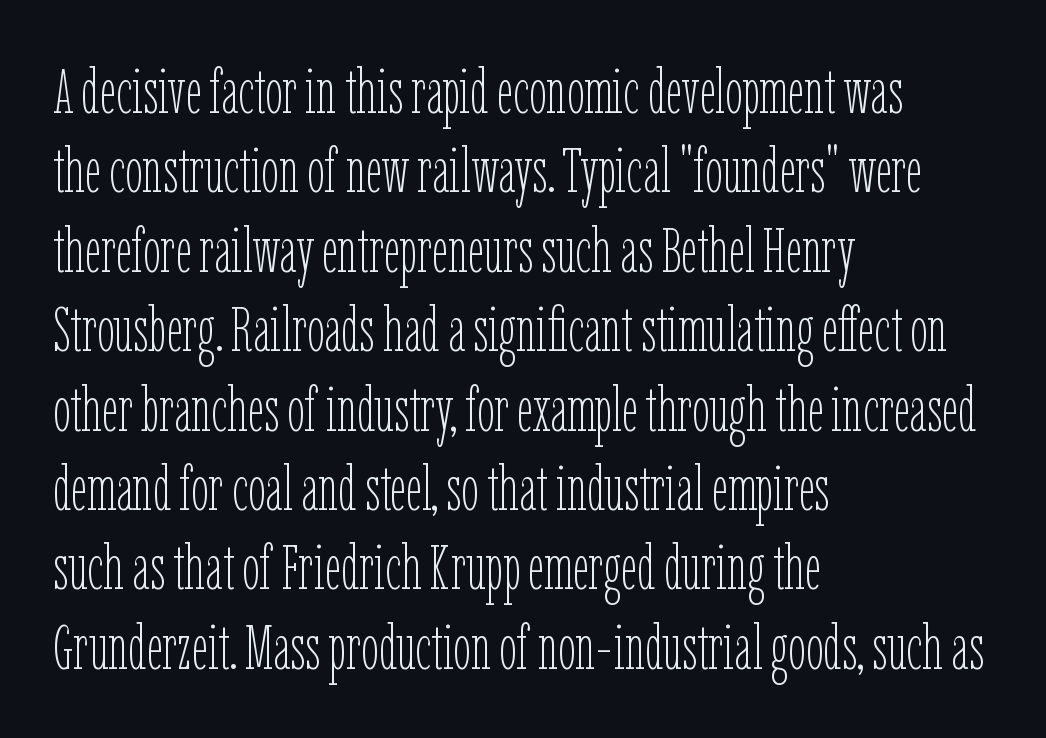
Q: Is the text bold? A: No.
Q: Is the text italic (slanted)? A: No, it is upright.
Q: Is the text underlined? A: No.
Q: How is the paragraph aligned? A: Left-aligned.
Q: Is the spacing between letters normal or unusually wide? A: Normal.
Q: Is the spacing between lines tight, normal or loose? A: Normal.
Q: Width (condensed, normal, or wide)? A: Condensed.
Q: Stroke contrast? A: Low.
Q: x-height? A: Medium.
Q: Monospaced? A: No.
